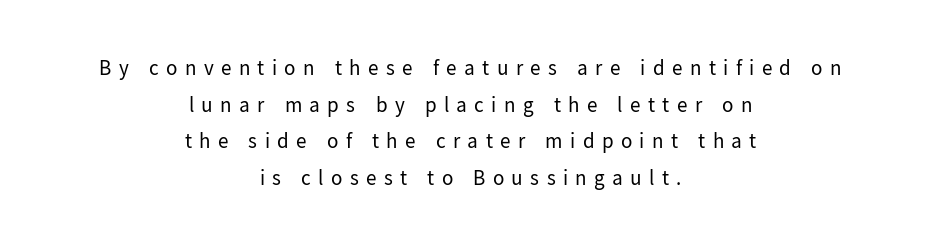
Q: Is the text bold? A: No.
Q: Is the text italic (slanted)? A: No, it is upright.
Q: Is the text underlined? A: No.
Q: How is the paragraph aligned? A: Centered.
Q: Is the spacing between letters normal or unusually wide? A: Unusually wide.
